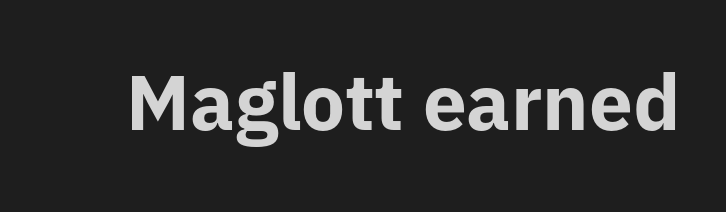
{"serif": "no", "italic": "no", "bold": "yes", "weight": "bold", "width": "normal", "stroke_contrast": "low", "x_height": "medium", "monospaced": "no", "underline": "no", "letter_spacing": "normal", "letter_spacing_em": 0.0, "glyph_px": 78}
